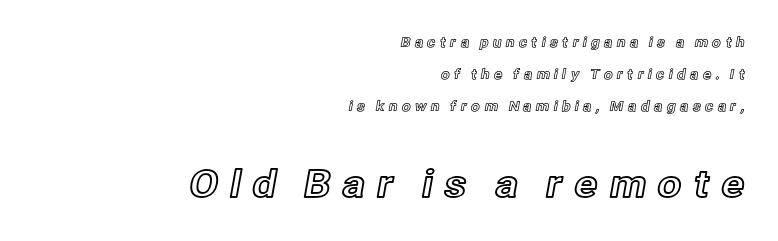
The image shows 38 px text type; set right-aligned, loose line spacing (2.3x), unusually wide letter spacing (+0.28 em), not underlined; the second (bottom) block is 2.71x larger; a medium x-height.
